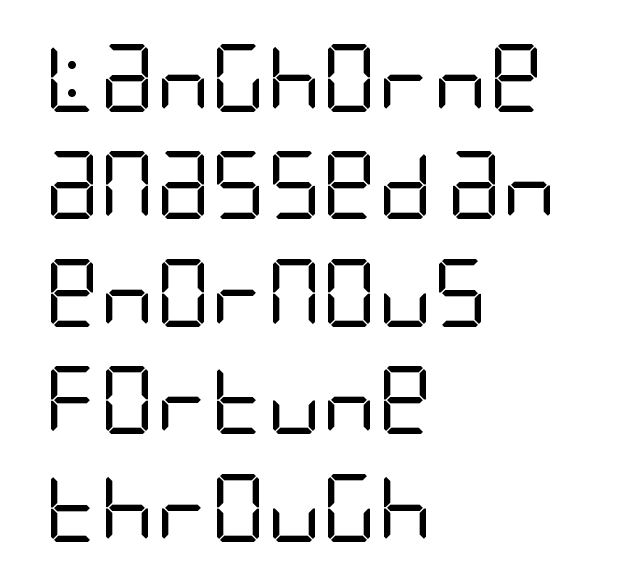
{"serif": "no", "italic": "no", "bold": "no", "weight": "regular", "width": "condensed", "stroke_contrast": "low", "x_height": "large", "underline": "no", "align": "left", "line_spacing": "normal", "line_spacing_ratio": 1.58, "letter_spacing": "normal", "letter_spacing_em": 0.0, "glyph_px": 68}
